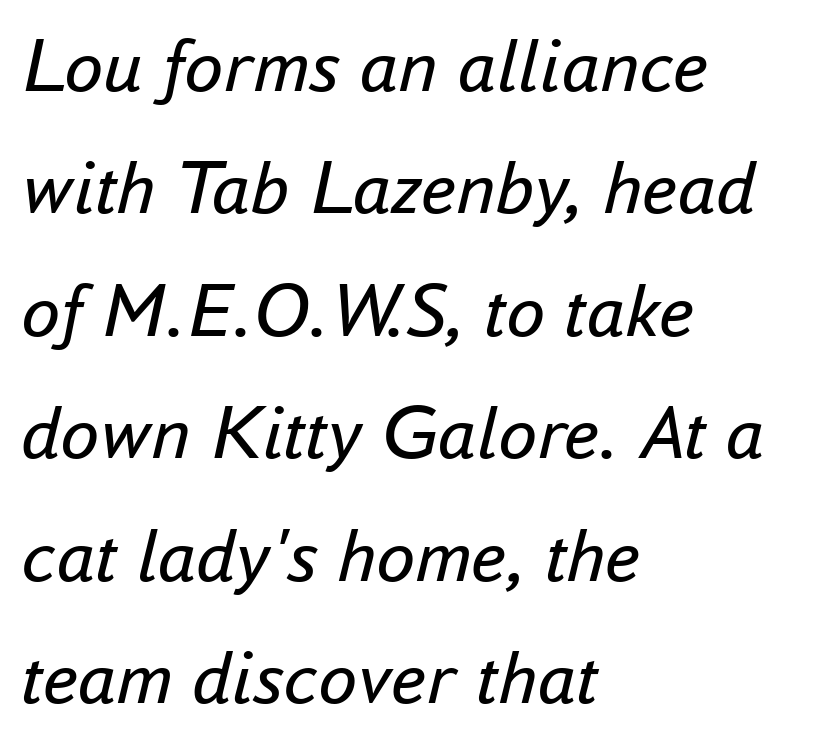
The image shows 78 px regular-weight type, italic (leaning right); set left-aligned, normal line spacing (1.57x), normal letter spacing, not underlined; low stroke contrast and a small x-height.
